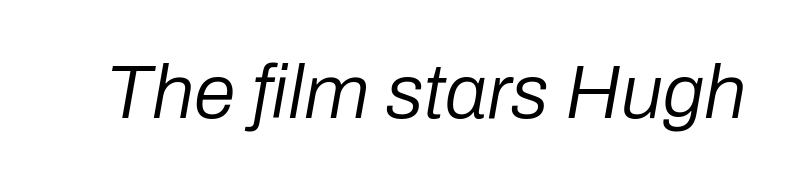
{"italic": "yes", "lean": "right", "slant_degrees": 10, "bold": "no", "weight": "regular", "width": "normal", "stroke_contrast": "low", "x_height": "medium", "monospaced": "no", "underline": "no", "letter_spacing": "normal", "letter_spacing_em": 0.0, "glyph_px": 76}
